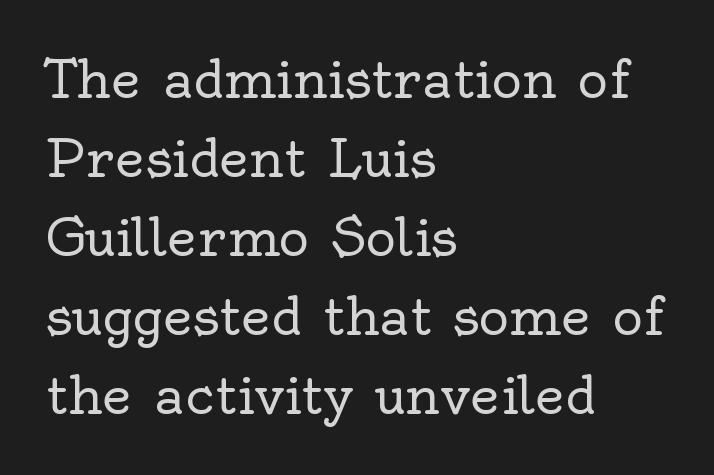
Weight: not bold — regular or lighter. This rendering uses left alignment, leaving the right contour irregular. The zone under the glyphs is completely vacant. This rendering employs a face with finishing strokes, i.e., a serif. The letters stand upright; this is a roman face.
